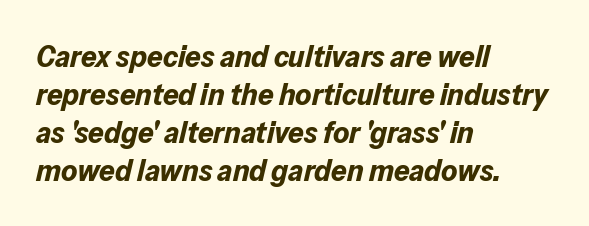
{"italic": "yes", "lean": "right", "slant_degrees": 13, "bold": "yes", "weight": "bold", "width": "normal", "stroke_contrast": "low", "x_height": "medium", "monospaced": "no", "underline": "no", "align": "left", "line_spacing_ratio": 1.23, "letter_spacing": "normal", "letter_spacing_em": 0.0, "glyph_px": 31}
